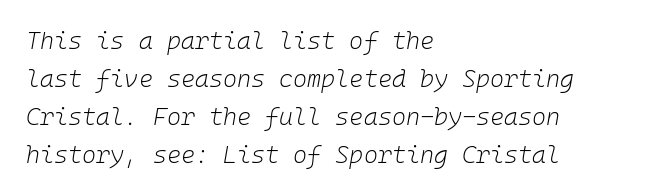
The face used here is rendered with its standard letterfit. Short and long lines alike share a common starting point at left. A typesetter would mark this as italic. The face looks like a standard text weight, possibly lighter. Underlining? Definitely not there. Interline gaps are of average width in this sample.
